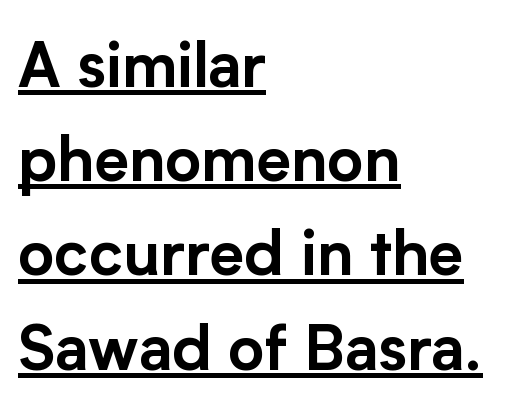
Q: Is the text italic (slanted)? A: No, it is upright.
Q: Is the typeface a serif or a sans-serif typeface? A: Sans-serif.
Q: Is the text underlined? A: Yes.
Q: How is the paragraph aligned? A: Left-aligned.
Q: Is the spacing between letters normal or unusually wide? A: Normal.
Q: Is the spacing between lines tight, normal or loose? A: Normal.
Q: Width (condensed, normal, or wide)? A: Normal.
Q: Stroke contrast? A: Low.
Q: x-height? A: Medium.
Q: Monospaced? A: No.
